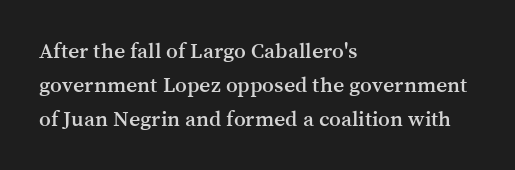
Q: Is the text italic (slanted)? A: No, it is upright.
Q: Is the text underlined? A: No.
Q: How is the paragraph aligned? A: Left-aligned.
Q: Is the spacing between letters normal or unusually wide? A: Normal.
Q: Is the spacing between lines tight, normal or loose? A: Normal.
